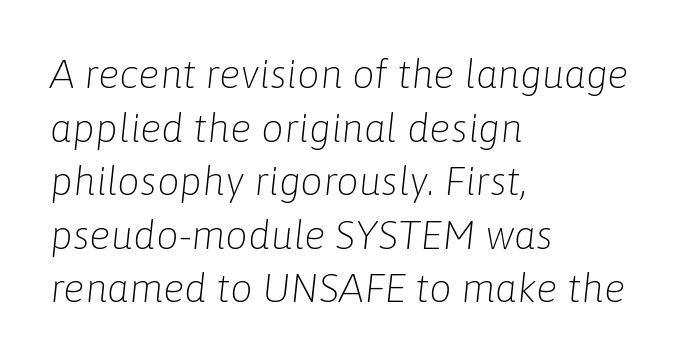
Q: Is the text bold? A: No.
Q: Is the text italic (slanted)? A: Yes, it leans right by about 6 degrees.
Q: Is the text underlined? A: No.
Q: How is the paragraph aligned? A: Left-aligned.
Q: Is the spacing between letters normal or unusually wide? A: Normal.
Q: Is the spacing between lines tight, normal or loose? A: Normal.
Q: Width (condensed, normal, or wide)? A: Normal.
Q: Stroke contrast? A: Low.
Q: x-height? A: Medium.
Q: Monospaced? A: No.
